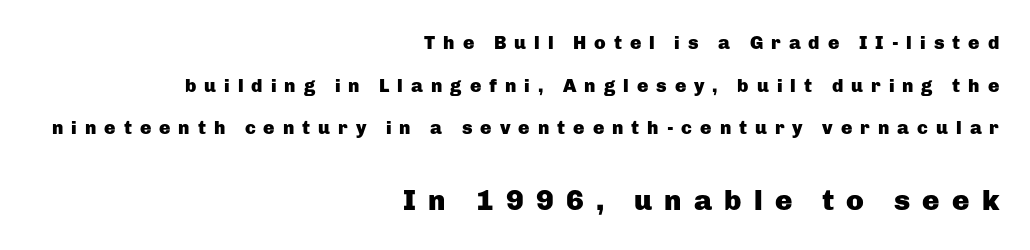
Q: Is the text bold? A: Yes.
Q: Is the text italic (slanted)? A: No, it is upright.
Q: Is the typeface a serif or a sans-serif typeface? A: Sans-serif.
Q: Is the text underlined? A: No.
Q: How is the paragraph aligned? A: Right-aligned.
Q: Is the spacing between letters normal or unusually wide? A: Unusually wide.
Q: Is the spacing between lines tight, normal or loose? A: Loose.
Q: Which block of text is set in a larger size, the first (top) or the second (bottom)? A: The second (bottom) one.
Q: Width (condensed, normal, or wide)? A: Normal.
Q: Stroke contrast? A: Low.
Q: x-height? A: Medium.
Q: Monospaced? A: No.
